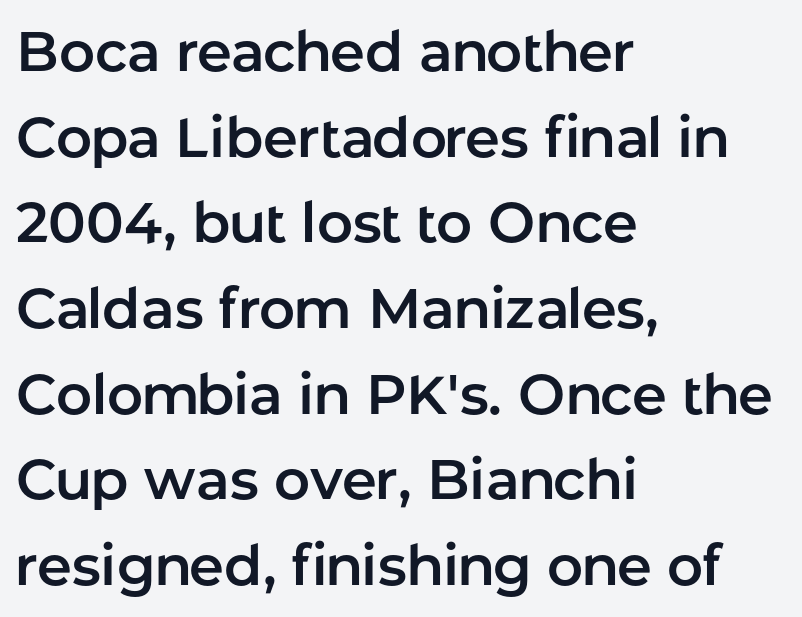
The image shows 56 px sans-serif type, upright; set left-aligned, normal line spacing (1.53x), normal letter spacing, not underlined; low stroke contrast and a medium x-height.
